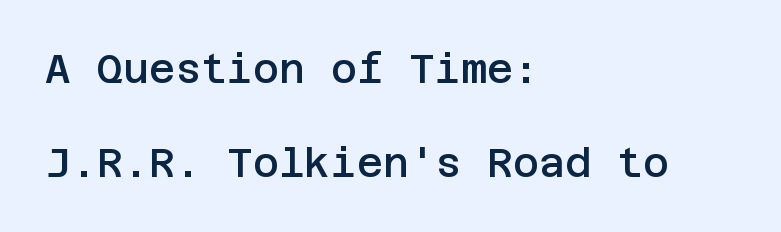
The image shows 40 px semibold sans-serif type, upright; set left-aligned, loose line spacing (2.34x), normal letter spacing, not underlined; low stroke contrast and a large x-height.
